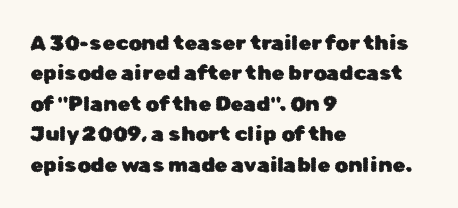
Q: Is the text italic (slanted)? A: No, it is upright.
Q: Is the text underlined? A: No.
Q: How is the paragraph aligned? A: Left-aligned.
Q: Is the spacing between letters normal or unusually wide? A: Normal.
Q: Is the spacing between lines tight, normal or loose? A: Normal.
